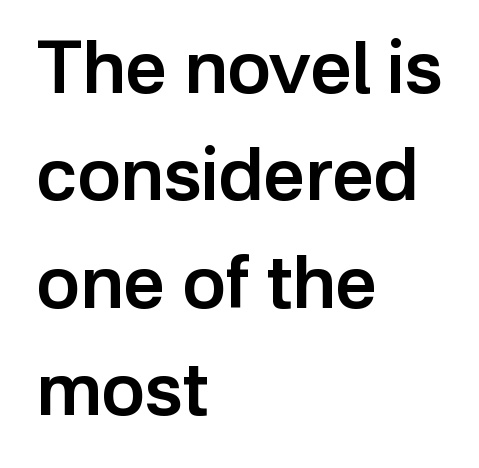
The image shows 73 px semibold sans-serif type, upright; set left-aligned, normal line spacing (1.47x), normal letter spacing, not underlined; low stroke contrast and a medium x-height.
